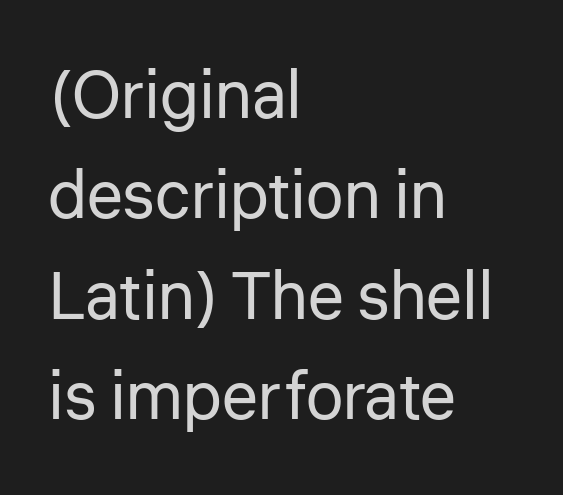
{"serif": "no", "italic": "no", "bold": "no", "weight": "regular", "width": "normal", "stroke_contrast": "low", "x_height": "medium", "monospaced": "no", "underline": "no", "align": "left", "line_spacing": "normal", "line_spacing_ratio": 1.5, "letter_spacing": "normal", "letter_spacing_em": 0.0, "glyph_px": 67}
